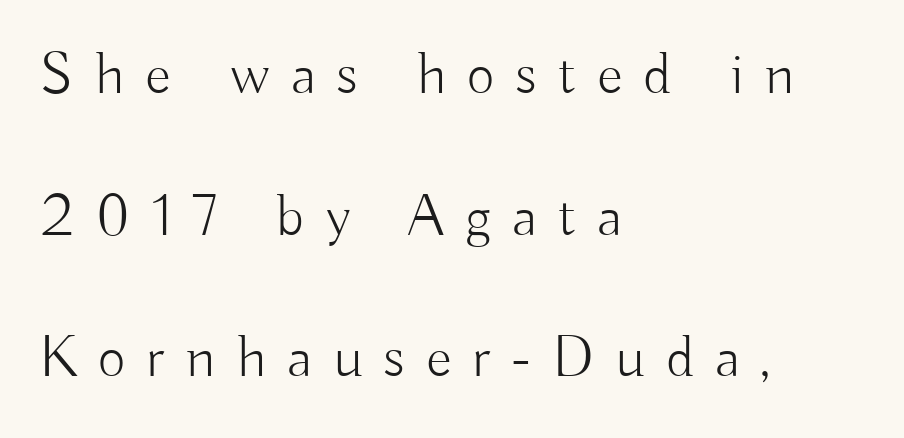
{"serif": "no", "italic": "no", "bold": "no", "weight": "light", "width": "normal", "stroke_contrast": "low", "x_height": "small", "monospaced": "no", "underline": "no", "align": "left", "line_spacing": "loose", "line_spacing_ratio": 2.36, "letter_spacing": "wide", "letter_spacing_em": 0.35, "glyph_px": 60}
